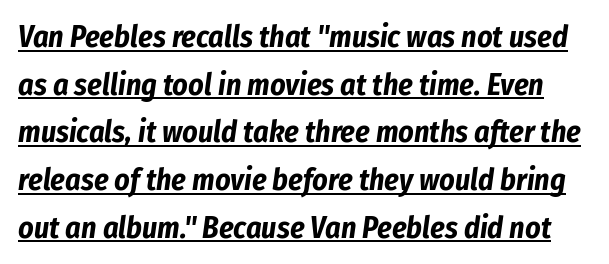
Q: Is the text bold? A: Yes.
Q: Is the text italic (slanted)? A: Yes, it leans right by about 8 degrees.
Q: Is the text underlined? A: Yes.
Q: Is the spacing between letters normal or unusually wide? A: Normal.
Q: Is the spacing between lines tight, normal or loose? A: Normal.
Q: Width (condensed, normal, or wide)? A: Condensed.
Q: Stroke contrast? A: Low.
Q: x-height? A: Medium.
Q: Monospaced? A: No.
